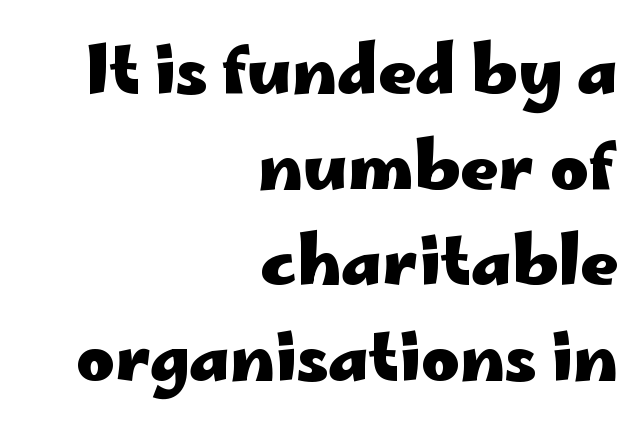
The image shows 66 px heavy, wide sans-serif type, upright; set right-aligned, normal line spacing (1.45x), normal letter spacing, not underlined; low stroke contrast and a small x-height.
